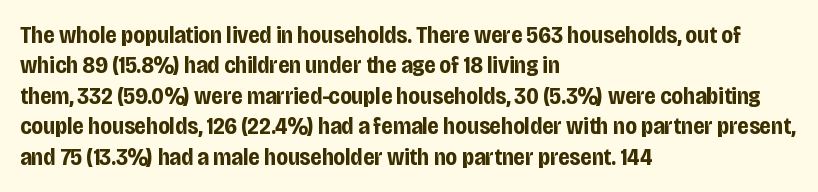
The image shows 24 px bold type, upright; set left-aligned, normal line spacing (1.27x), normal letter spacing, not underlined.
